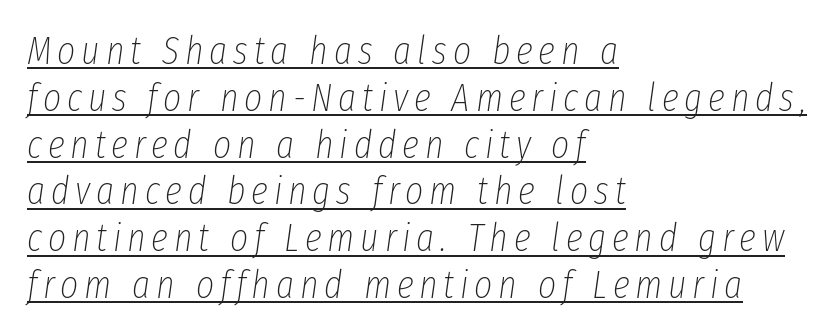
{"italic": "yes", "lean": "right", "slant_degrees": 8, "bold": "no", "weight": "thin", "width": "condensed", "stroke_contrast": "low", "x_height": "medium", "monospaced": "no", "underline": "yes", "align": "left", "line_spacing_ratio": 1.2, "glyph_px": 39}
